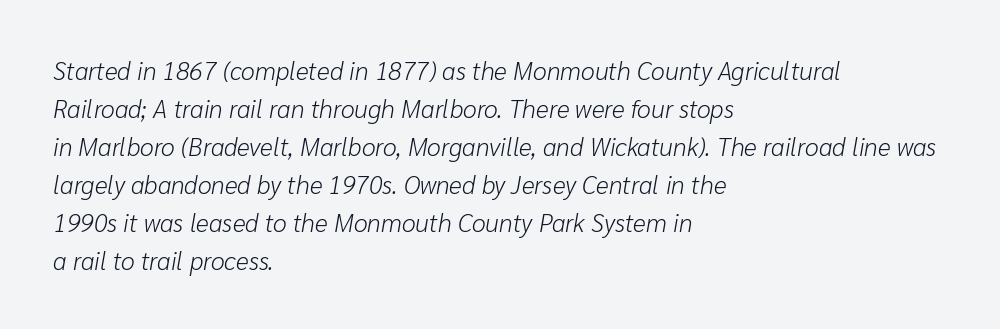
{"italic": "yes", "lean": "right", "slant_degrees": 10, "bold": "no", "underline": "no", "align": "left", "line_spacing": "normal", "line_spacing_ratio": 1.52, "letter_spacing": "normal", "letter_spacing_em": 0.0, "glyph_px": 25}
